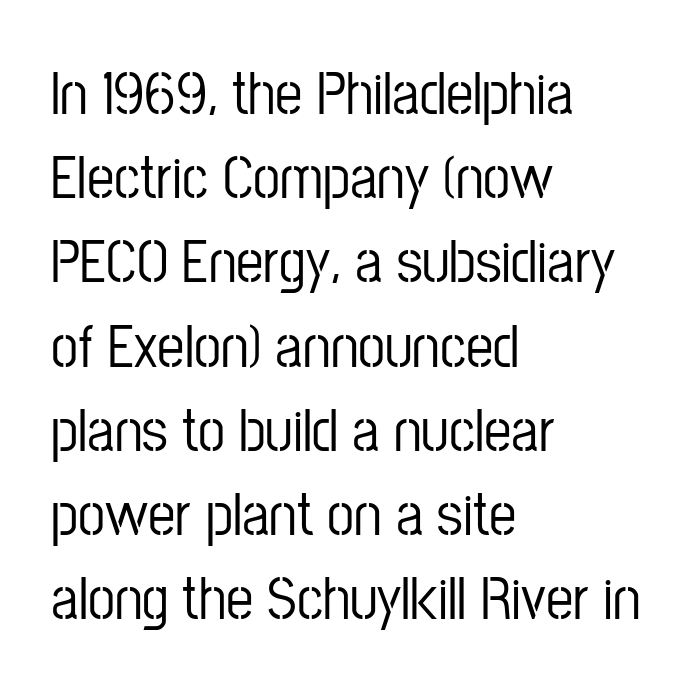
{"serif": "no", "italic": "no", "width": "condensed", "stroke_contrast": "low", "x_height": "medium", "monospaced": "no", "underline": "no", "align": "left", "line_spacing": "normal", "line_spacing_ratio": 1.38, "letter_spacing": "normal", "letter_spacing_em": 0.0, "glyph_px": 61}
